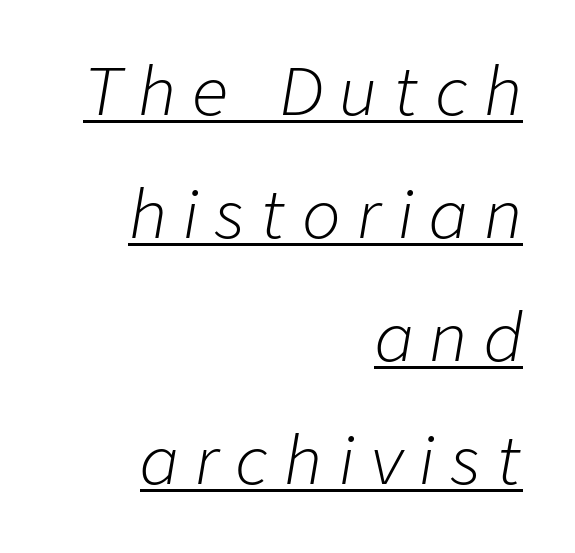
{"italic": "yes", "lean": "right", "slant_degrees": 9, "bold": "no", "weight": "light", "width": "normal", "stroke_contrast": "low", "x_height": "medium", "monospaced": "no", "underline": "yes", "align": "right", "line_spacing": "loose", "line_spacing_ratio": 1.92, "letter_spacing": "wide", "letter_spacing_em": 0.26, "glyph_px": 64}
